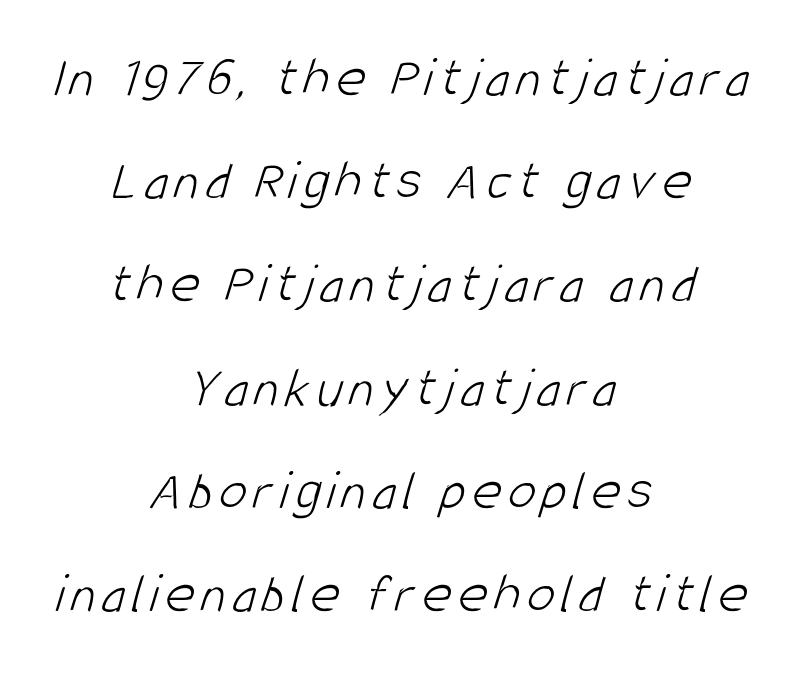
{"serif": "no", "bold": "no", "weight": "light", "width": "condensed", "stroke_contrast": "low", "x_height": "large", "monospaced": "no", "underline": "no", "align": "center", "line_spacing_ratio": 1.81, "glyph_px": 57}
